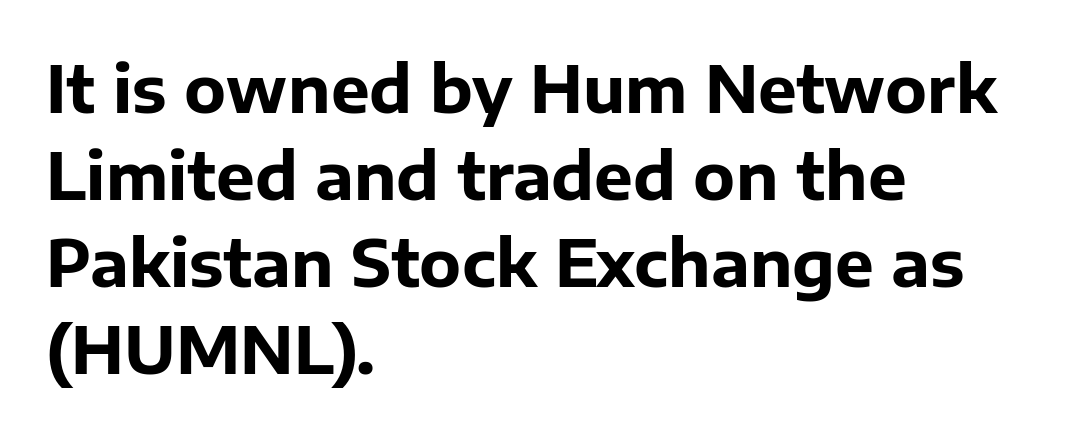
{"serif": "no", "italic": "no", "bold": "yes", "weight": "bold", "width": "normal", "stroke_contrast": "low", "x_height": "medium", "monospaced": "no", "underline": "no", "align": "left", "line_spacing": "normal", "line_spacing_ratio": 1.34, "letter_spacing": "normal", "letter_spacing_em": 0.0, "glyph_px": 65}
